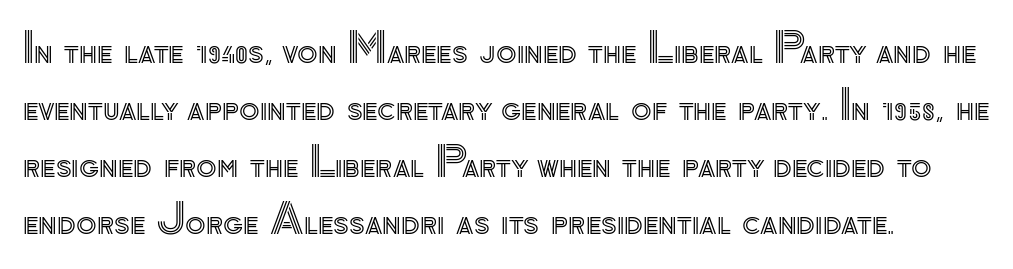
The image shows 42 px text type, upright; set normal line spacing (1.36x), normal letter spacing, not underlined; a small x-height.
